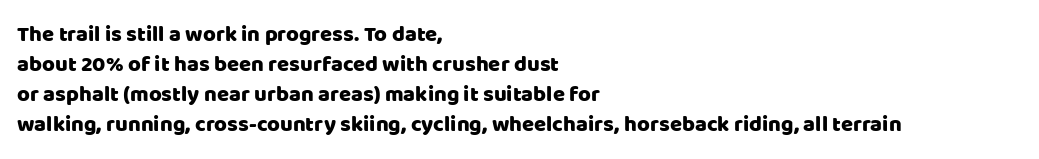
{"italic": "no", "underline": "no", "align": "left", "line_spacing": "normal", "line_spacing_ratio": 1.36, "letter_spacing": "normal", "letter_spacing_em": 0.0, "glyph_px": 22}
